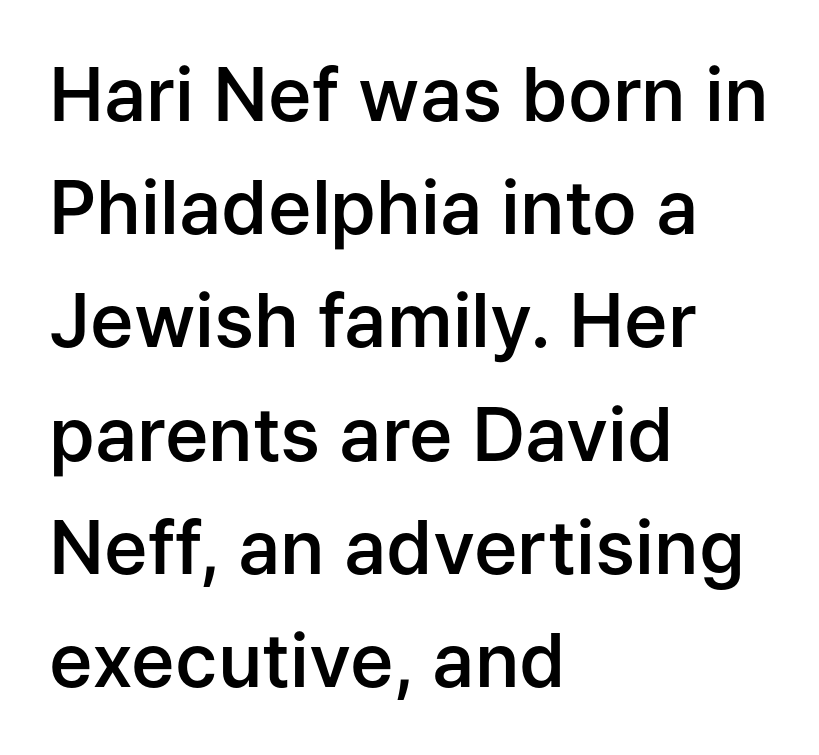
The image shows 74 px semibold sans-serif type, upright; set left-aligned, normal line spacing (1.53x), normal letter spacing, not underlined; low stroke contrast and a medium x-height.
